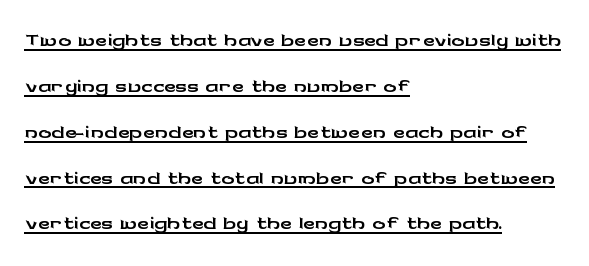
{"serif": "no", "italic": "no", "width": "wide", "stroke_contrast": "low", "x_height": "medium", "monospaced": "no", "underline": "yes", "align": "left", "line_spacing": "normal", "line_spacing_ratio": 1.39, "letter_spacing": "normal", "letter_spacing_em": 0.0, "glyph_px": 33}
